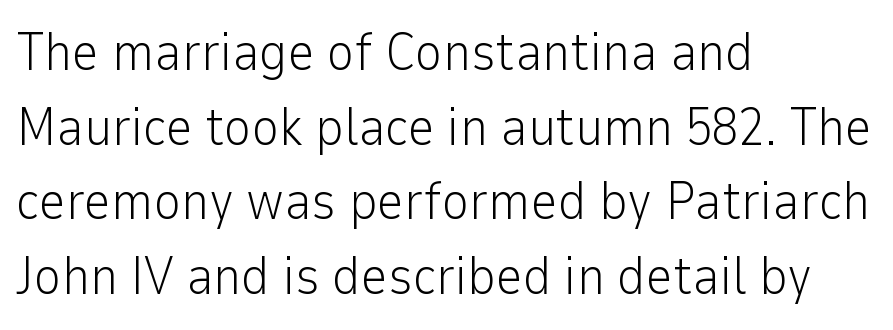
The image shows 53 px light sans-serif type, upright; set left-aligned, normal line spacing (1.41x), normal letter spacing, not underlined; low stroke contrast and a medium x-height.
